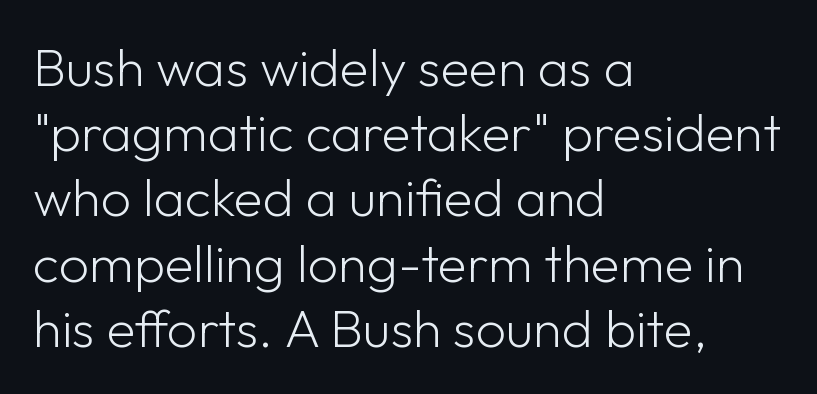
{"serif": "no", "italic": "no", "bold": "no", "weight": "light", "width": "normal", "stroke_contrast": "low", "x_height": "medium", "monospaced": "no", "underline": "no", "align": "left", "line_spacing_ratio": 1.23, "letter_spacing": "normal", "letter_spacing_em": 0.0, "glyph_px": 53}
